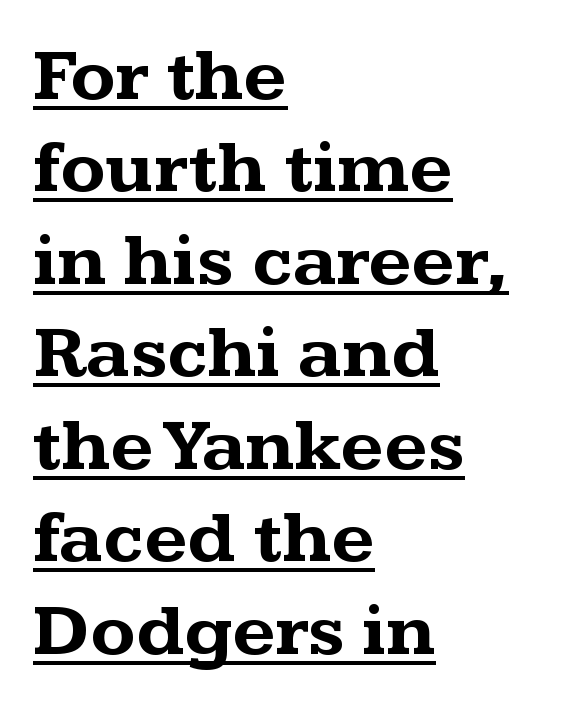
Q: Is the text bold? A: Yes.
Q: Is the text italic (slanted)? A: No, it is upright.
Q: Is the typeface a serif or a sans-serif typeface? A: Serif.
Q: Is the text underlined? A: Yes.
Q: How is the paragraph aligned? A: Left-aligned.
Q: Is the spacing between letters normal or unusually wide? A: Normal.
Q: Is the spacing between lines tight, normal or loose? A: Normal.
Q: Width (condensed, normal, or wide)? A: Wide.
Q: Stroke contrast? A: Medium.
Q: x-height? A: Medium.
Q: Monospaced? A: No.
